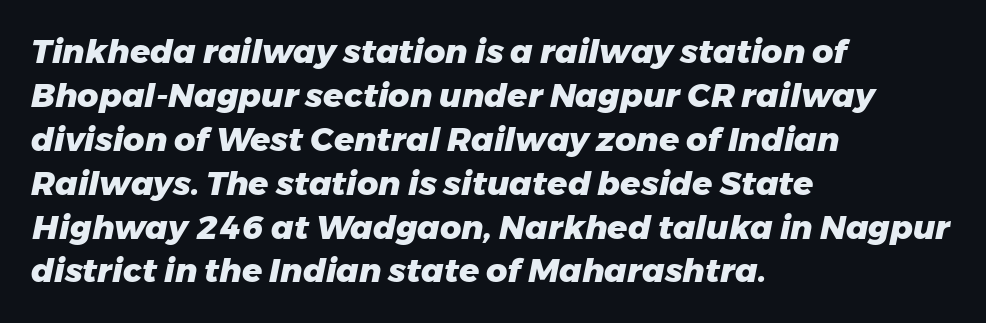
A typesetter would call this proportional, since set widths differ per character. You could call the tracking neutral — neither tight nor loose. Teacher's note: observe the even left margin — that is flush-left alignment. Italic: yes, the glyphs are oblique. Typesetter's note: full bold, strokes at maximum text heaviness.
